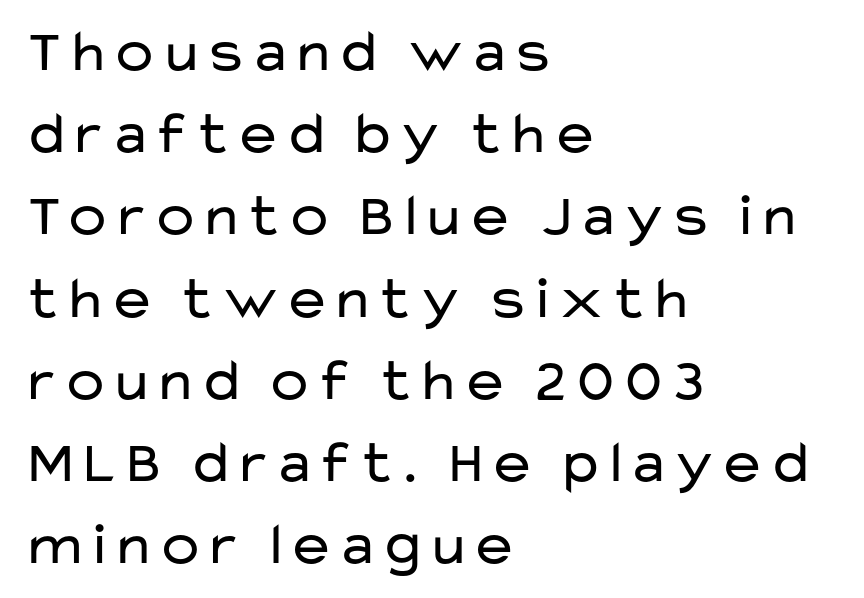
This sample has the flowing, uneven cadence of proportional lettering. The type family on display is of the sans-serif kind. Typeset ragged right — the left edge is the straight one. Letter spacing: default. These lines were composed using upright roman letters.
